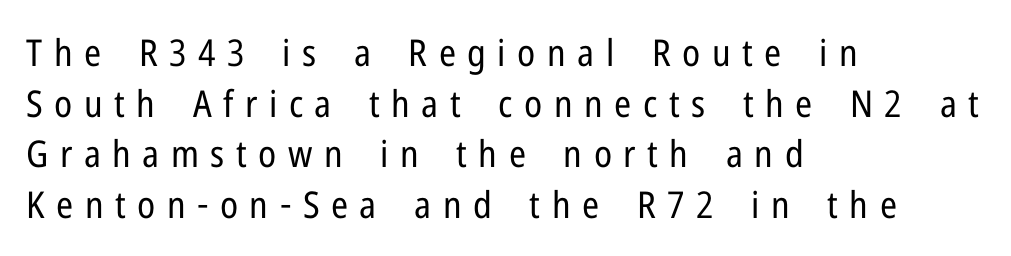
Q: Is the text bold? A: No.
Q: Is the text italic (slanted)? A: No, it is upright.
Q: Is the typeface a serif or a sans-serif typeface? A: Sans-serif.
Q: Is the text underlined? A: No.
Q: How is the paragraph aligned? A: Left-aligned.
Q: Is the spacing between letters normal or unusually wide? A: Unusually wide.
Q: Is the spacing between lines tight, normal or loose? A: Normal.
Q: Width (condensed, normal, or wide)? A: Condensed.
Q: Stroke contrast? A: Low.
Q: x-height? A: Medium.
Q: Monospaced? A: No.
